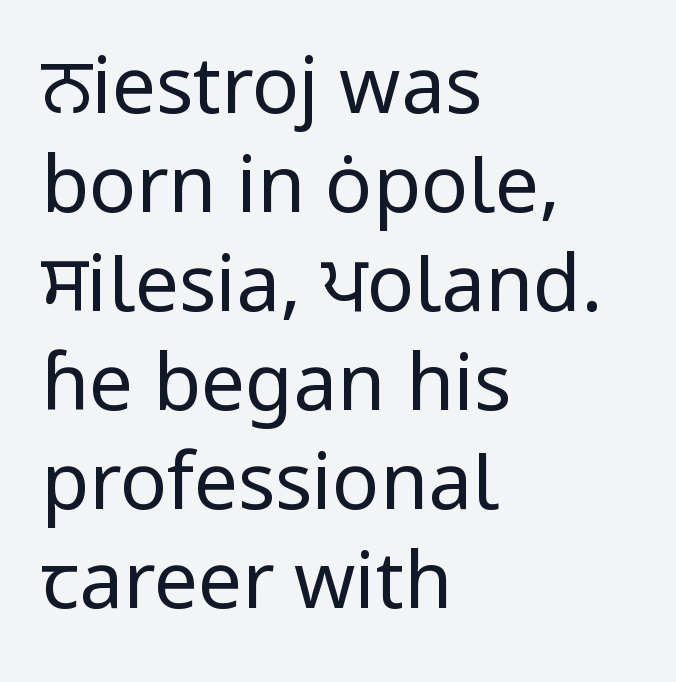
{"serif": "no", "italic": "no", "bold": "no", "weight": "regular", "width": "normal", "stroke_contrast": "low", "x_height": "medium", "monospaced": "no", "underline": "no", "align": "left", "line_spacing": "normal", "line_spacing_ratio": 1.27, "letter_spacing": "normal", "letter_spacing_em": 0.0, "glyph_px": 78}
